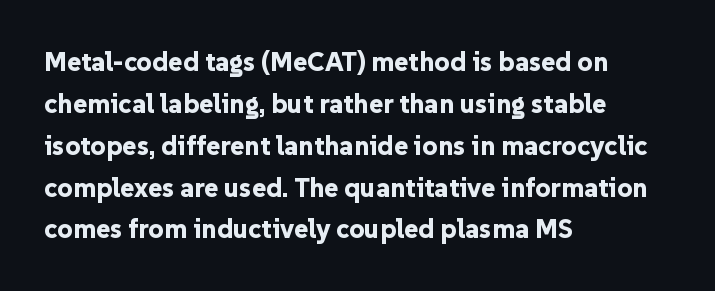
The image shows 27 px bold type, upright; set left-aligned, normal line spacing (1.55x), normal letter spacing, not underlined.
